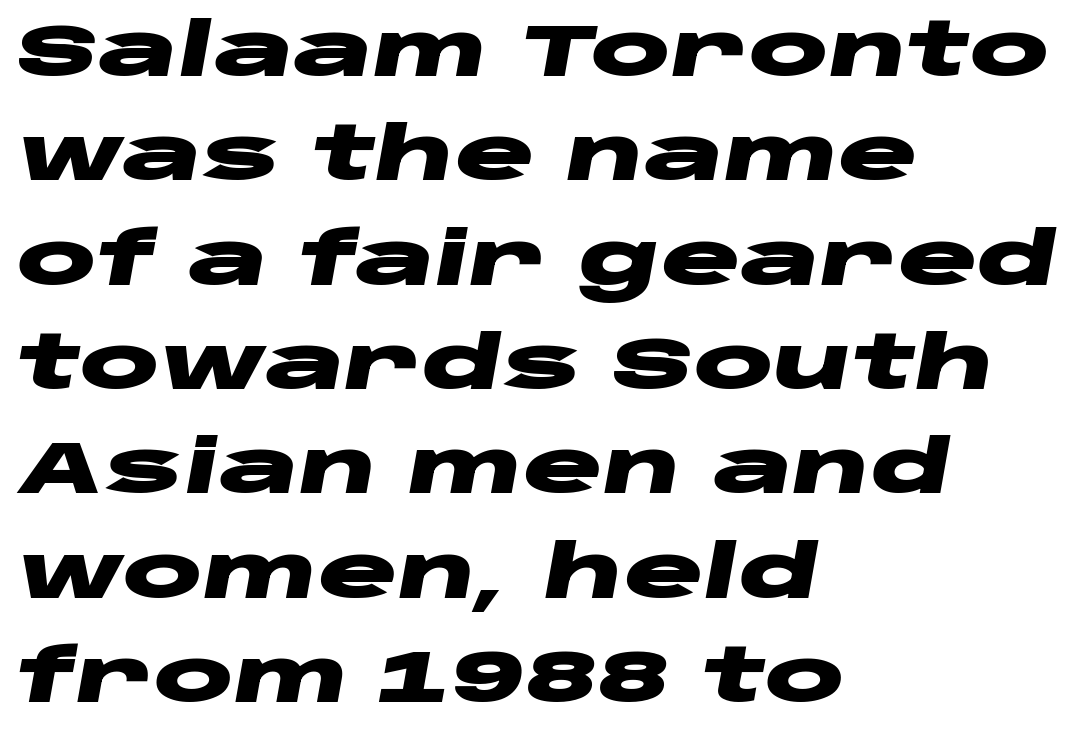
Nobody touched the tracking dial on this one. There's an unmistakable incline to the writing here. This sample keeps an unexceptional amount of space between lines. Which margin do the lines hug? The left one — the right edge is uneven. Proportional: the letters do not fall into vertical columns.
